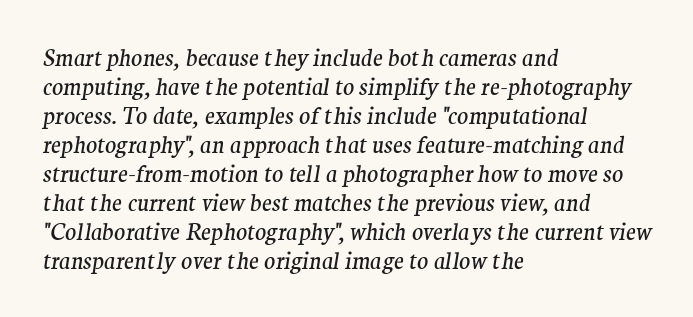
The baseline area is clear. Rendered with sloped, italic letterforms. Casual observation: everything's shoved over to the left. If you measured baseline to baseline, you'd find a middling distance. No extra ink here — the face is not bold. Does extra space separate the letters? No, they use regular spacing.
